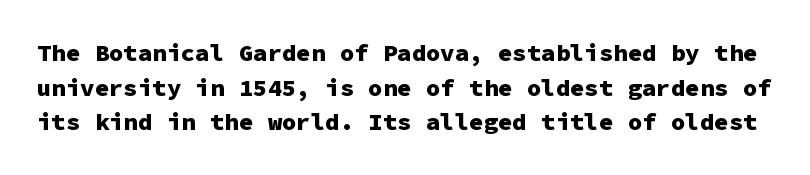
Q: Is the text bold? A: Yes.
Q: Is the text italic (slanted)? A: No, it is upright.
Q: Is the text underlined? A: No.
Q: Is the spacing between letters normal or unusually wide? A: Normal.
Q: Is the spacing between lines tight, normal or loose? A: Normal.
